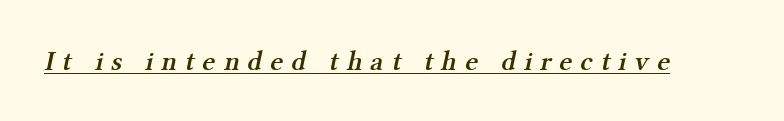
{"serif": "yes", "bold": "semi", "weight": "semibold", "width": "normal", "stroke_contrast": "medium", "x_height": "medium", "monospaced": "no", "underline": "yes", "letter_spacing": "wide", "letter_spacing_em": 0.29, "glyph_px": 28}
